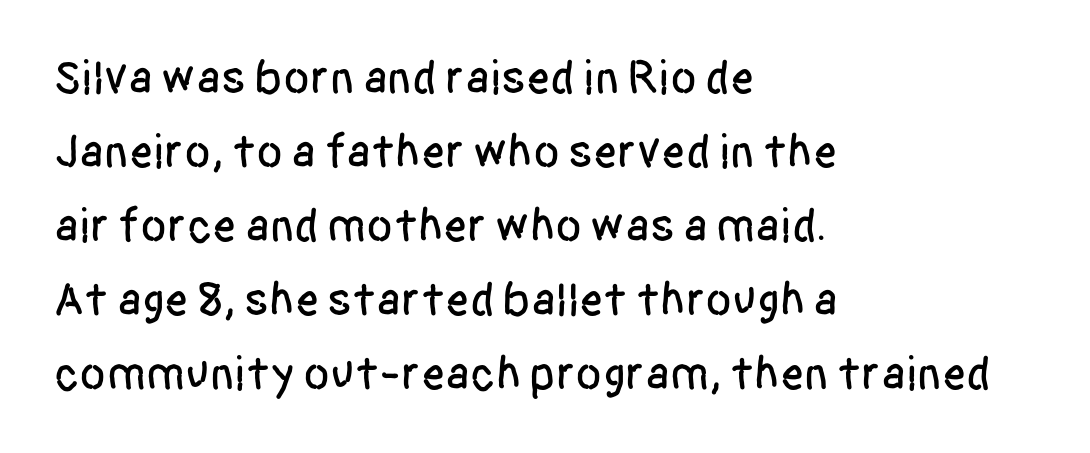
Short note: letters normally spaced. Evenly set lines give the paragraph a standard silhouette. A typesetter would call this proportional, since set widths differ per character. Quick note: underline off. Unlike italic type, these characters show no tilt at all.
